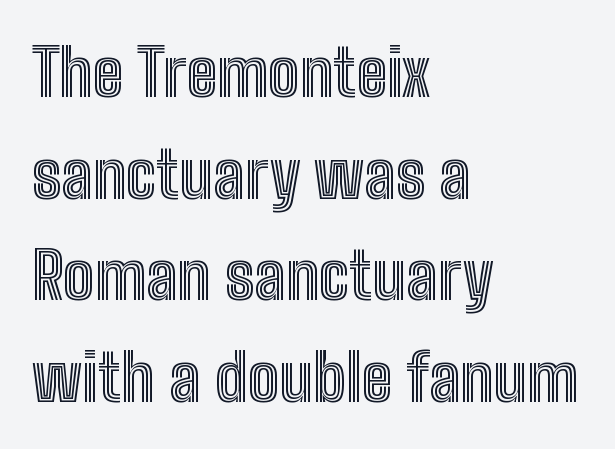
The image shows 66 px condensed type, upright; set left-aligned, normal line spacing (1.54x), normal letter spacing, not underlined; a medium x-height.
